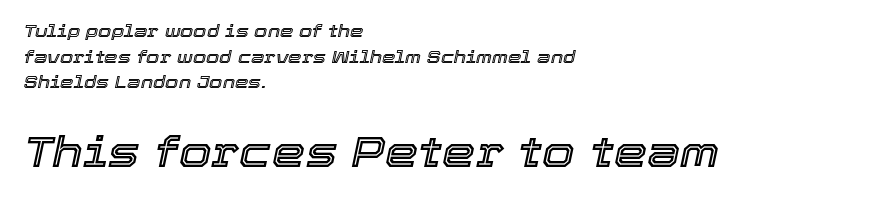
A typesetter would call this proportional, since set widths differ per character. Short note: letters normally spaced. A typesetter would call this leading conventional body-copy spacing. Rendered with sloped, italic letterforms. Which of the two is more prominent by size? The second, at the bottom. Anything drawn beneath the words? Only blank space.
